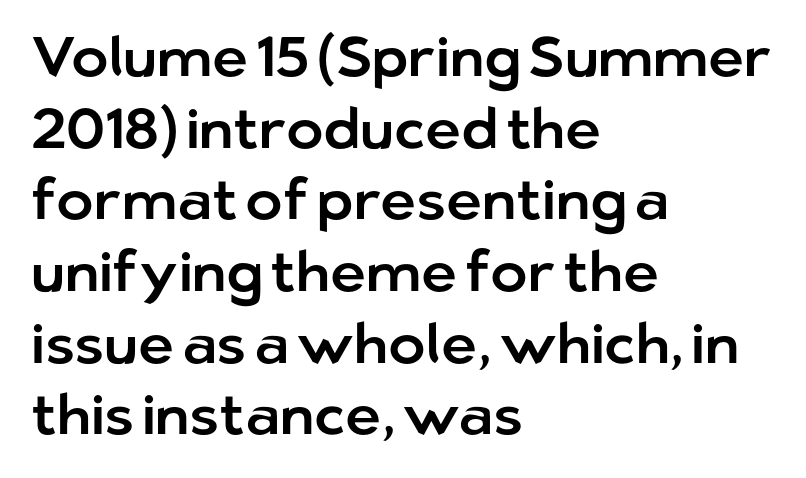
Is this a fixed-width face? No — the glyphs have proportional, varying widths. The horizontal fit of the characters is conventional and even. The lettering holds an erect, upright posture throughout. One-word summary of the alignment: left.
